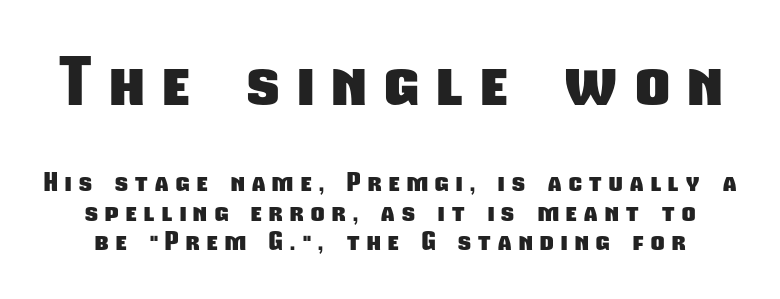
These lines have a slow, spaced-out rhythm from letter to letter. No word sits above an underline. You'd pick this weight for a headline — it's a proper bold. No feet cap the strokes, marking this as sans-serif type.
